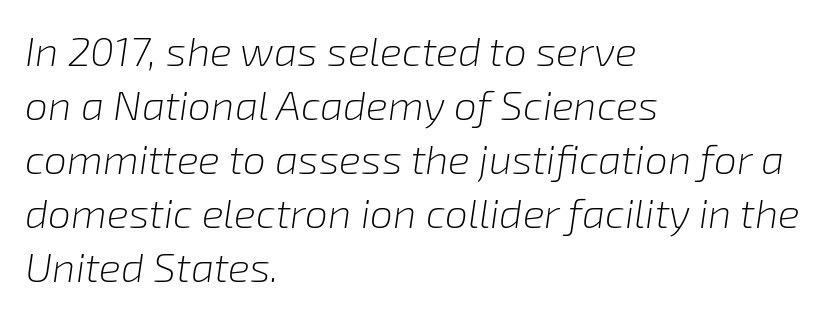
This sample is left-justified, so line endings fall wherever the words run out. Glance below the letters and you will spot only blank space. This rendering leaves character spacing at its baseline value. Yep, that's italic — everything's leaning. How would I describe the line gaps? Plain and ordinary.
